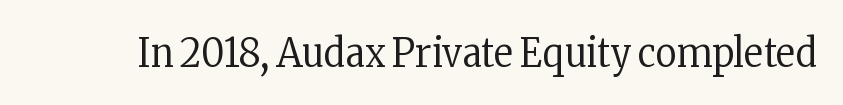
Q: Is the text bold? A: No.
Q: Is the text italic (slanted)? A: No, it is upright.
Q: Is the typeface a serif or a sans-serif typeface? A: Serif.
Q: Is the text underlined? A: No.
Q: Is the spacing between letters normal or unusually wide? A: Normal.
Q: Width (condensed, normal, or wide)? A: Condensed.
Q: Stroke contrast? A: Low.
Q: x-height? A: Medium.
Q: Monospaced? A: No.
